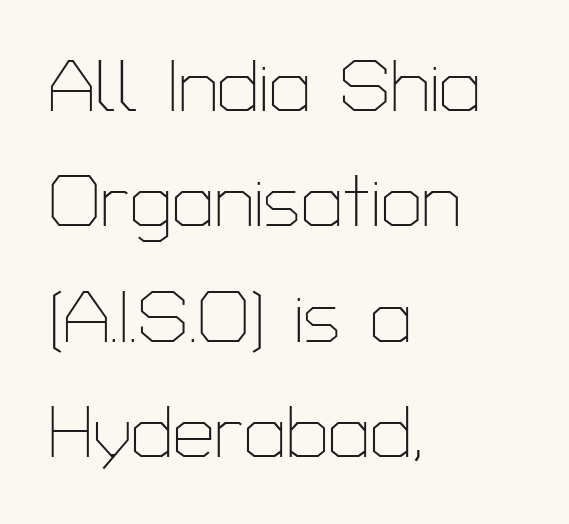
The image shows 74 px thin sans-serif type, upright; set left-aligned, normal line spacing (1.56x), normal letter spacing, not underlined; low stroke contrast and a medium x-height.
